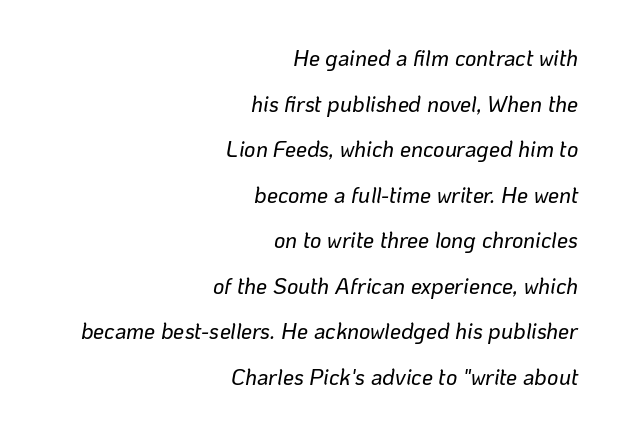
Q: Is the text italic (slanted)? A: Yes, it leans right by about 10 degrees.
Q: Is the text underlined? A: No.
Q: How is the paragraph aligned? A: Right-aligned.
Q: Is the spacing between letters normal or unusually wide? A: Normal.
Q: Is the spacing between lines tight, normal or loose? A: Loose.
